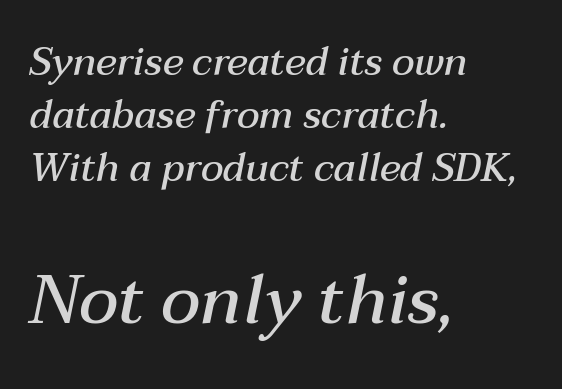
Look at the glyph heights: the lower group is clearly the bigger setting. Letter spacing: default. This rendering uses left alignment, leaving the right contour irregular. The rendering uses a semibold face; strokes are thickened but not to full bold.
